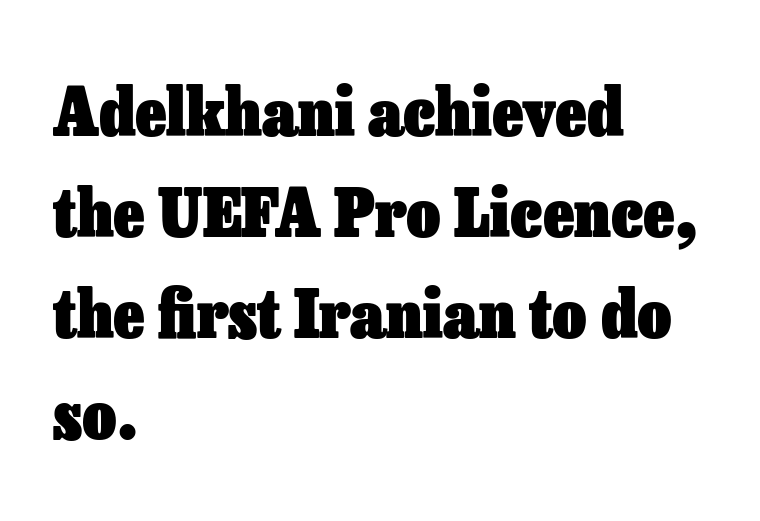
{"italic": "no", "bold": "yes", "weight": "heavy", "width": "normal", "stroke_contrast": "low", "x_height": "medium", "monospaced": "no", "underline": "no", "align": "left", "line_spacing": "normal", "line_spacing_ratio": 1.53, "letter_spacing": "normal", "letter_spacing_em": 0.0, "glyph_px": 66}
